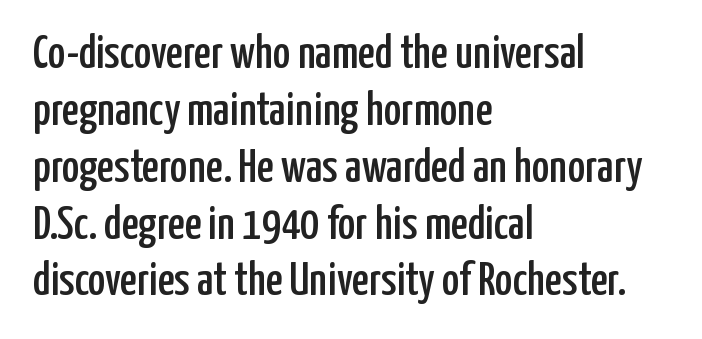
Q: Is the text italic (slanted)? A: No, it is upright.
Q: Is the typeface a serif or a sans-serif typeface? A: Sans-serif.
Q: Is the text underlined? A: No.
Q: How is the paragraph aligned? A: Left-aligned.
Q: Is the spacing between letters normal or unusually wide? A: Normal.
Q: Width (condensed, normal, or wide)? A: Condensed.
Q: Stroke contrast? A: Low.
Q: x-height? A: Medium.
Q: Monospaced? A: No.
